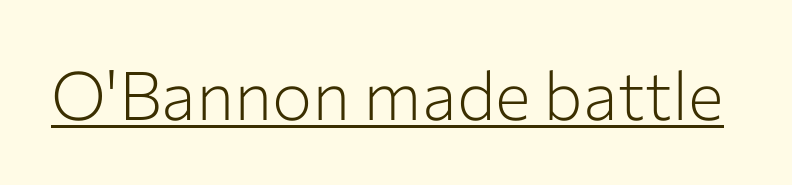
{"serif": "no", "italic": "no", "bold": "no", "weight": "light", "width": "normal", "stroke_contrast": "low", "x_height": "medium", "monospaced": "no", "underline": "yes", "letter_spacing": "normal", "letter_spacing_em": 0.0, "glyph_px": 67}
